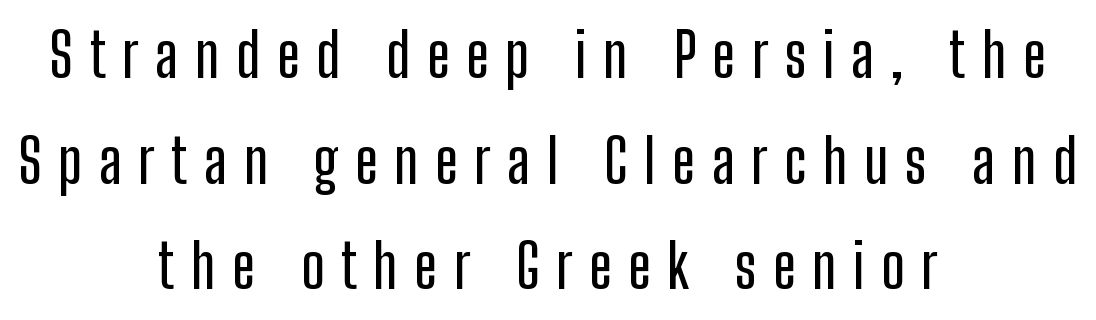
Q: Is the text italic (slanted)? A: No, it is upright.
Q: Is the typeface a serif or a sans-serif typeface? A: Sans-serif.
Q: Is the text underlined? A: No.
Q: How is the paragraph aligned? A: Centered.
Q: Is the spacing between letters normal or unusually wide? A: Unusually wide.
Q: Width (condensed, normal, or wide)? A: Condensed.
Q: Stroke contrast? A: Low.
Q: x-height? A: Medium.
Q: Monospaced? A: No.
